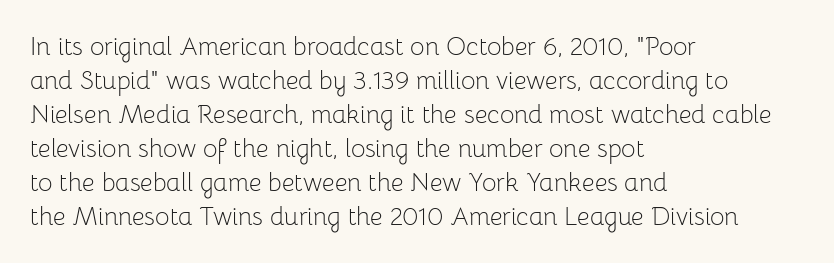
Q: Is the text bold? A: No.
Q: Is the text italic (slanted)? A: No, it is upright.
Q: Is the text underlined? A: No.
Q: How is the paragraph aligned? A: Left-aligned.
Q: Is the spacing between letters normal or unusually wide? A: Normal.
Q: Is the spacing between lines tight, normal or loose? A: Normal.
